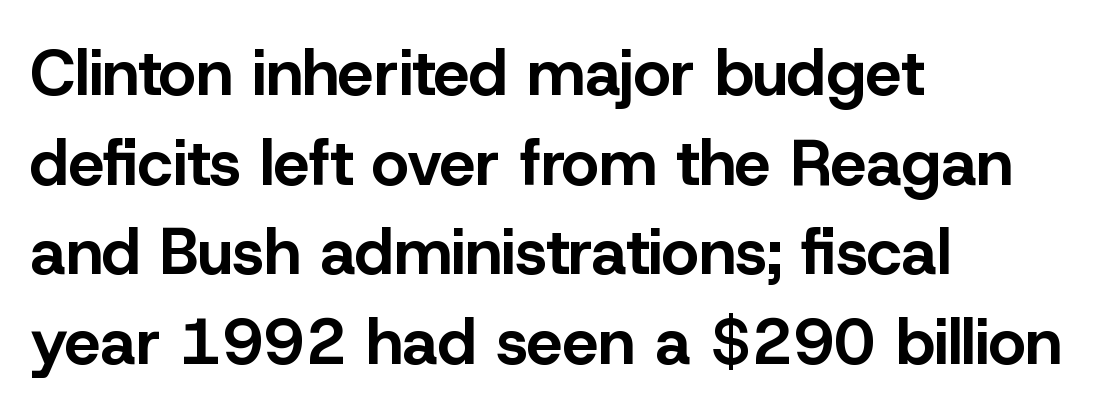
The image shows 64 px bold sans-serif type, upright; set left-aligned, normal line spacing (1.4x), normal letter spacing, not underlined; low stroke contrast and a medium x-height.
